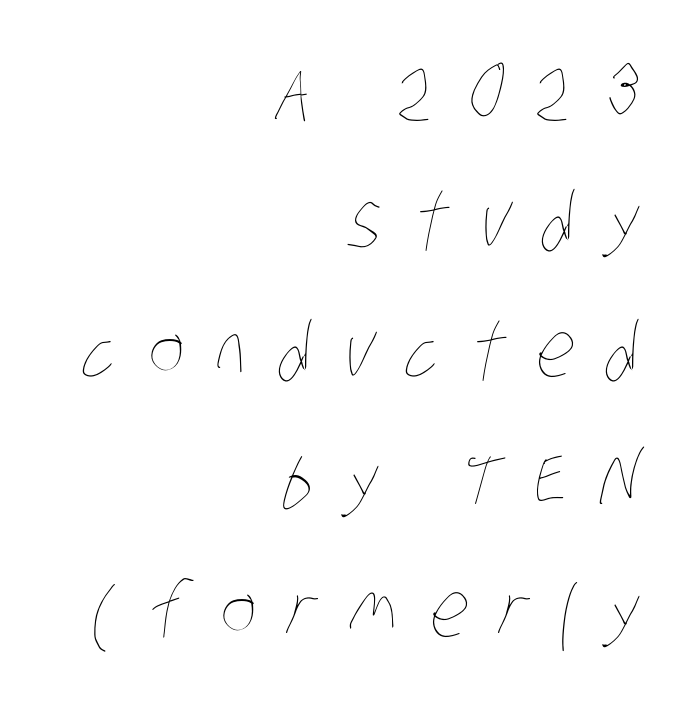
Q: Is the text bold? A: No.
Q: Is the text underlined? A: No.
Q: How is the paragraph aligned? A: Right-aligned.
Q: Is the spacing between letters normal or unusually wide? A: Unusually wide.
Q: Width (condensed, normal, or wide)? A: Condensed.
Q: Stroke contrast? A: Low.
Q: x-height? A: Large.
Q: Monospaced? A: No.
